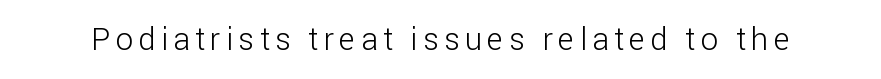
Q: Is the text bold? A: No.
Q: Is the text italic (slanted)? A: No, it is upright.
Q: Is the typeface a serif or a sans-serif typeface? A: Sans-serif.
Q: Is the text underlined? A: No.
Q: Width (condensed, normal, or wide)? A: Normal.
Q: Stroke contrast? A: Low.
Q: x-height? A: Medium.
Q: Monospaced? A: No.
